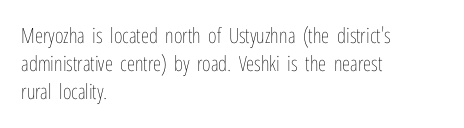
Q: Is the text bold? A: No.
Q: Is the text italic (slanted)? A: No, it is upright.
Q: Is the text underlined? A: No.
Q: How is the paragraph aligned? A: Left-aligned.
Q: Is the spacing between letters normal or unusually wide? A: Normal.
Q: Is the spacing between lines tight, normal or loose? A: Normal.
